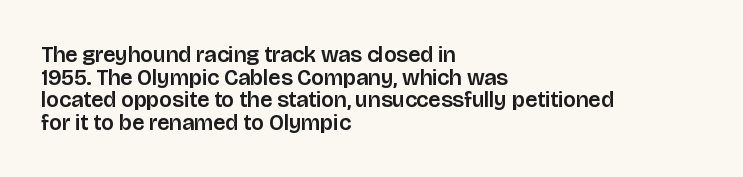
Horizontally, the lines are justified to the leading edge only. Here the glyphs are tracked normally, forming tight word shapes. Horizontal bands of white between lines are thin slivers. It's the straight-up-and-down kind of type.
